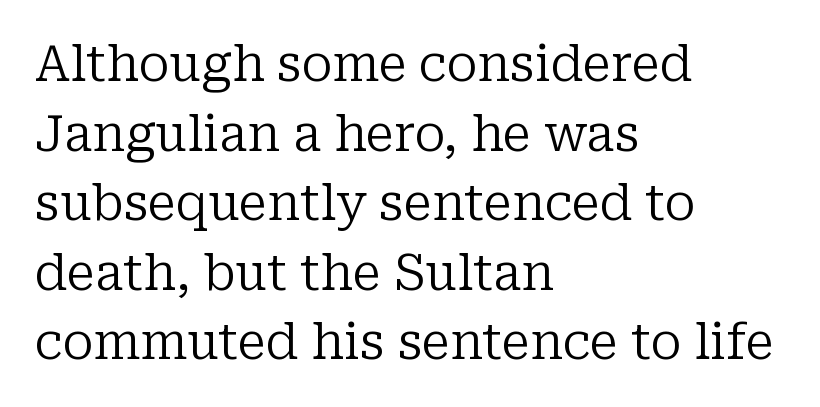
The image shows 49 px regular-weight serif type, upright; set left-aligned, normal line spacing (1.42x), normal letter spacing, not underlined; low stroke contrast and a medium x-height.
